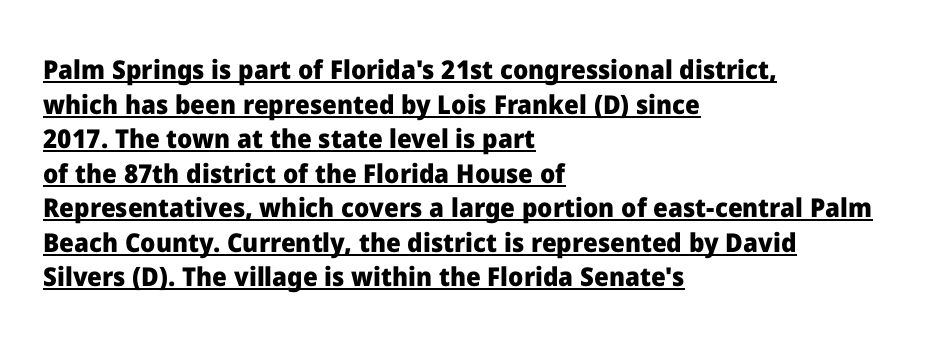
{"italic": "no", "bold": "yes", "underline": "yes", "align": "left", "line_spacing": "normal", "line_spacing_ratio": 1.33, "letter_spacing": "normal", "letter_spacing_em": 0.0, "glyph_px": 26}
